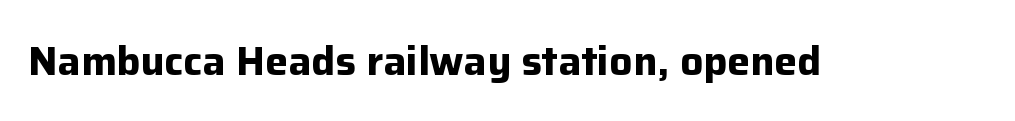
The image shows 41 px bold sans-serif type, upright; set normal letter spacing, not underlined; low stroke contrast and a medium x-height.
